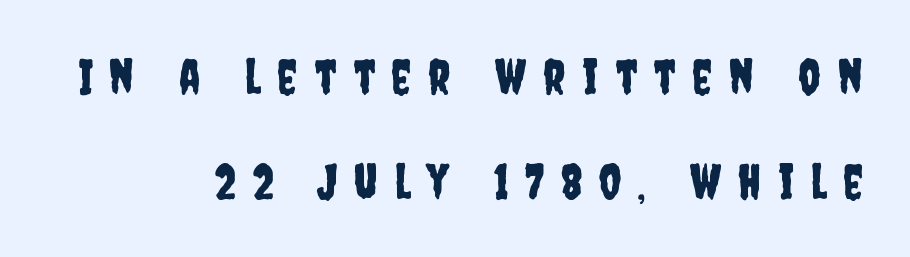
Loose tracking; the words dissolve into strings of separated letters. The rendering uses natural spacing where letterforms have individual widths. This sample trades compactness for vertical openness between lines. Nope, not italic — everything's standing straight.
